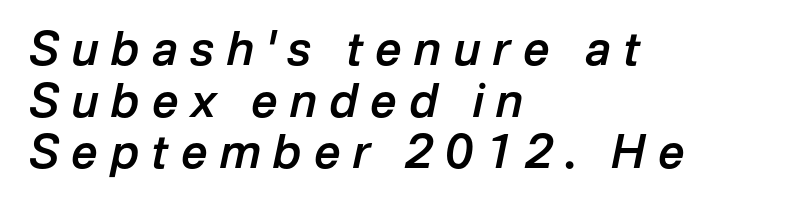
Q: Is the text bold? A: Semi-bold.
Q: Is the text italic (slanted)? A: Yes, it leans right by about 12 degrees.
Q: Is the text underlined? A: No.
Q: How is the paragraph aligned? A: Left-aligned.
Q: Is the spacing between letters normal or unusually wide? A: Unusually wide.
Q: Is the spacing between lines tight, normal or loose? A: Tight.
Q: Width (condensed, normal, or wide)? A: Normal.
Q: Stroke contrast? A: Low.
Q: x-height? A: Medium.
Q: Monospaced? A: No.
